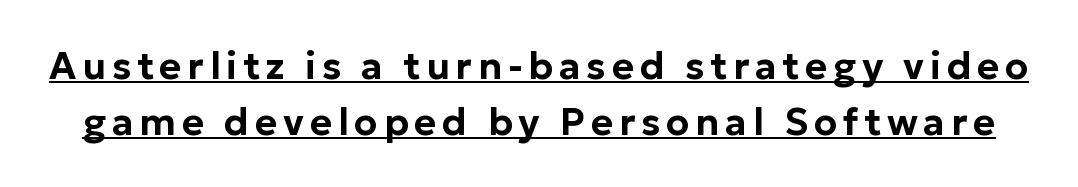
Q: Is the text italic (slanted)? A: No, it is upright.
Q: Is the typeface a serif or a sans-serif typeface? A: Sans-serif.
Q: Is the text underlined? A: Yes.
Q: Is the spacing between lines tight, normal or loose? A: Normal.
Q: Width (condensed, normal, or wide)? A: Normal.
Q: Stroke contrast? A: Low.
Q: x-height? A: Medium.
Q: Monospaced? A: No.
